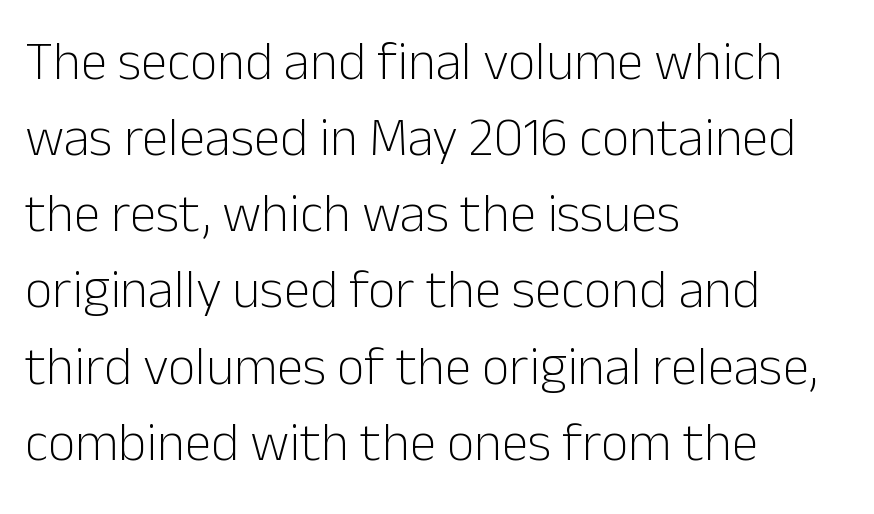
The words here are not underlined. Left-aligned paragraph, ragged on the right. Unbolded letterforms with no extra heft. Between one letter and the next there's only the usual sliver of space.
